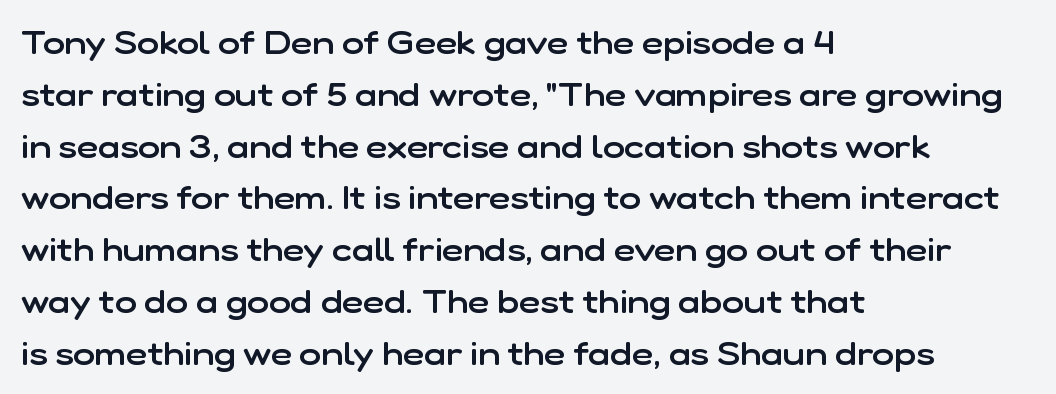
You can tell it's not italic because the verticals are truly vertical. Character widths vary here, with narrow letters taking less room than wide ones. Is there much room between lines? A standard amount, neither cramped nor airy. Plain, unruled lines of type. Typesetter's note: demi weight, one step under bold.
